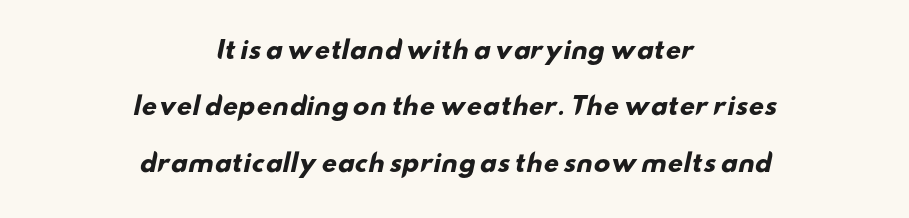
{"bold": "yes", "underline": "no", "align": "center", "line_spacing": "loose", "line_spacing_ratio": 2.35, "letter_spacing": "normal", "letter_spacing_em": 0.0, "glyph_px": 24}
